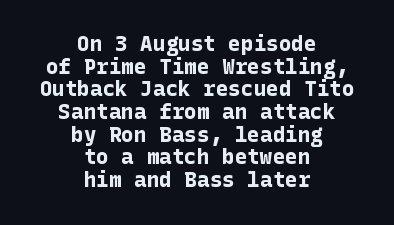
{"italic": "no", "bold": "yes", "underline": "no", "align": "center", "line_spacing": "tight", "line_spacing_ratio": 1.08, "letter_spacing": "normal", "letter_spacing_em": 0.0, "glyph_px": 21}
